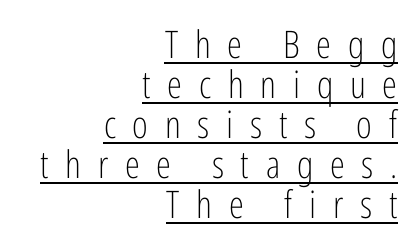
{"serif": "no", "italic": "no", "bold": "no", "weight": "light", "width": "condensed", "stroke_contrast": "low", "x_height": "medium", "monospaced": "no", "underline": "yes", "align": "right", "line_spacing": "tight", "line_spacing_ratio": 1.05, "letter_spacing": "wide", "letter_spacing_em": 0.44, "glyph_px": 38}
